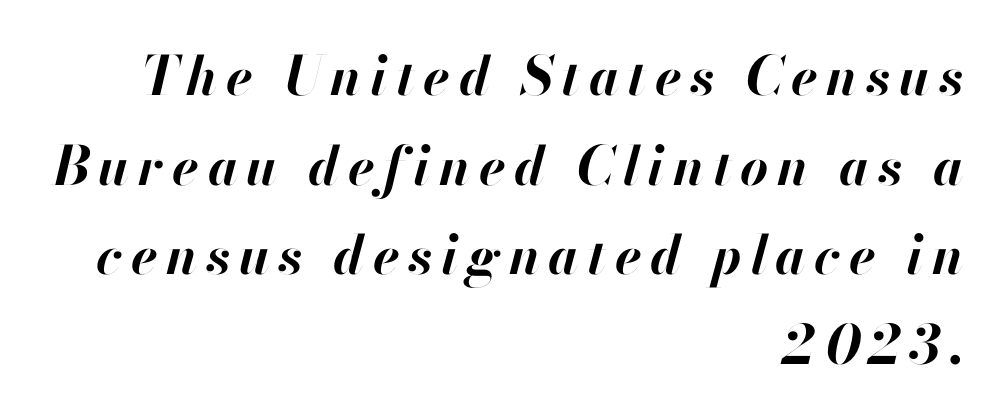
{"italic": "yes", "lean": "right", "slant_degrees": 13, "bold": "yes", "weight": "bold", "width": "normal", "stroke_contrast": "high", "x_height": "small", "monospaced": "no", "underline": "no", "align": "right", "line_spacing": "normal", "line_spacing_ratio": 1.66, "glyph_px": 54}
